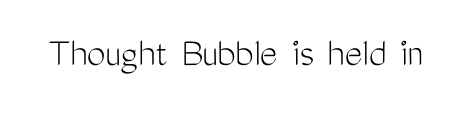
{"serif": "no", "italic": "no", "bold": "no", "weight": "light", "width": "condensed", "stroke_contrast": "medium", "x_height": "medium", "monospaced": "no", "underline": "no", "letter_spacing": "normal", "letter_spacing_em": 0.0, "glyph_px": 42}
